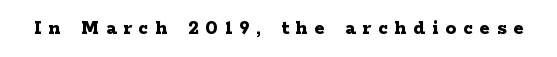
Plain, unruled lines of type. The face used here is rendered with a markedly widened letterfit. You can tell it's not italic because the verticals are truly vertical. Stroke thickness is high; the sample reads as a true bold.
